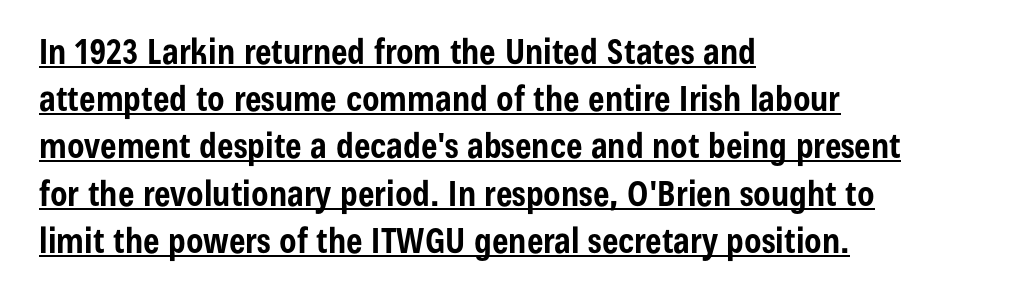
The image shows 35 px bold, condensed sans-serif type, upright; set left-aligned, normal line spacing (1.35x), normal letter spacing, underlined; low stroke contrast and a medium x-height.
